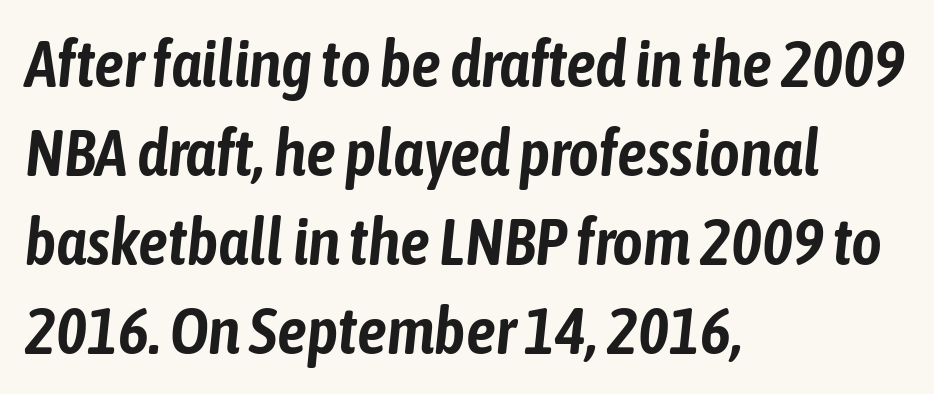
{"italic": "yes", "lean": "right", "slant_degrees": 6, "width": "condensed", "stroke_contrast": "low", "x_height": "medium", "monospaced": "no", "underline": "no", "align": "left", "line_spacing": "normal", "line_spacing_ratio": 1.35, "letter_spacing": "normal", "letter_spacing_em": 0.0, "glyph_px": 66}
